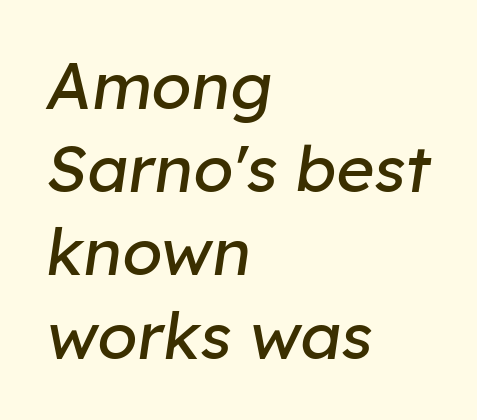
The image shows 65 px regular-weight type, italic (leaning right); set left-aligned, normal line spacing (1.28x), normal letter spacing, not underlined; low stroke contrast and a medium x-height.
